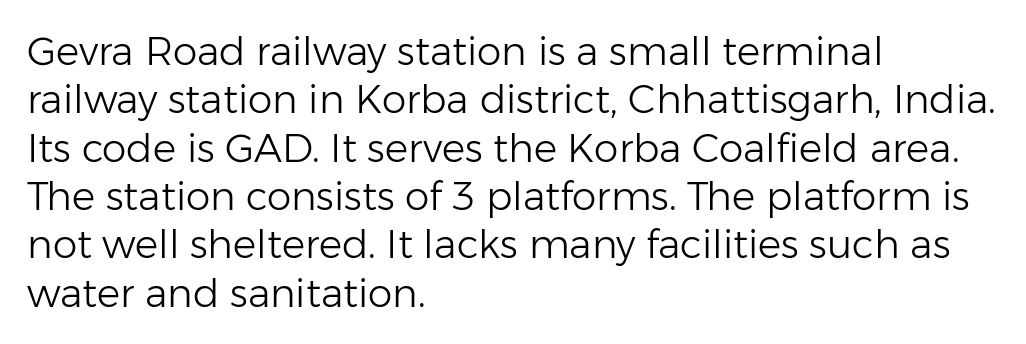
{"serif": "no", "italic": "no", "bold": "no", "weight": "light", "width": "normal", "stroke_contrast": "low", "x_height": "medium", "monospaced": "no", "underline": "no", "align": "left", "line_spacing_ratio": 1.24, "letter_spacing": "normal", "letter_spacing_em": 0.0, "glyph_px": 39}
